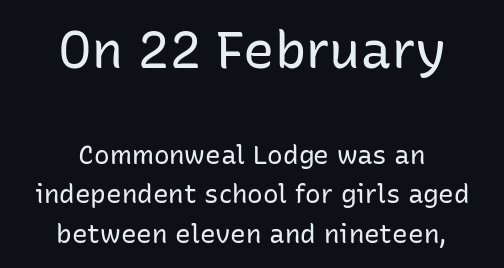
The image shows 52 px regular-weight sans-serif type, upright; set centered, normal line spacing (1.52x), normal letter spacing, not underlined; the first (top) block is 2.0x larger; low stroke contrast and a medium x-height.
